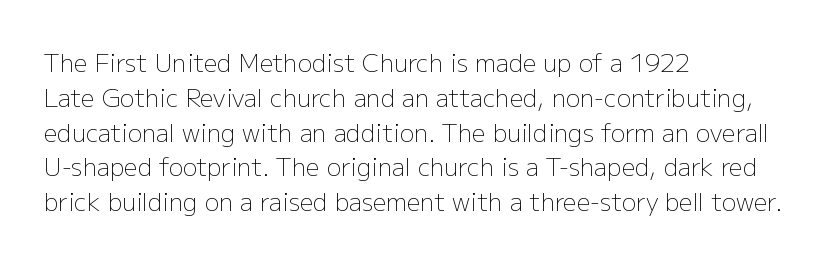
Summary of weight: not heavy and not bold. The passage shown stacks its lines at a standard gap. Upright lettering throughout. Tracking value appears to be zero — textbook default spacing.
